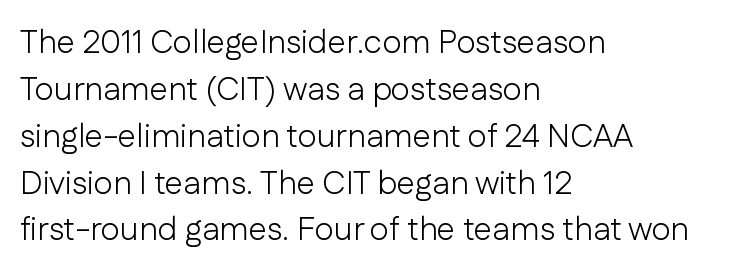
Q: Is the text bold? A: No.
Q: Is the text italic (slanted)? A: No, it is upright.
Q: Is the typeface a serif or a sans-serif typeface? A: Sans-serif.
Q: Is the text underlined? A: No.
Q: How is the paragraph aligned? A: Left-aligned.
Q: Is the spacing between letters normal or unusually wide? A: Normal.
Q: Is the spacing between lines tight, normal or loose? A: Normal.
Q: Width (condensed, normal, or wide)? A: Normal.
Q: Stroke contrast? A: Low.
Q: x-height? A: Medium.
Q: Monospaced? A: No.
